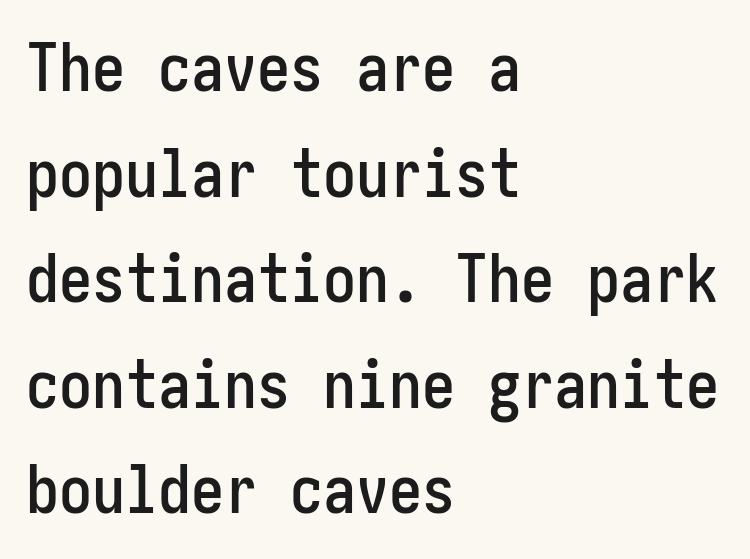
The image shows 66 px condensed sans-serif type, upright; set left-aligned, normal line spacing (1.6x), normal letter spacing, not underlined; low stroke contrast and a medium x-height.
